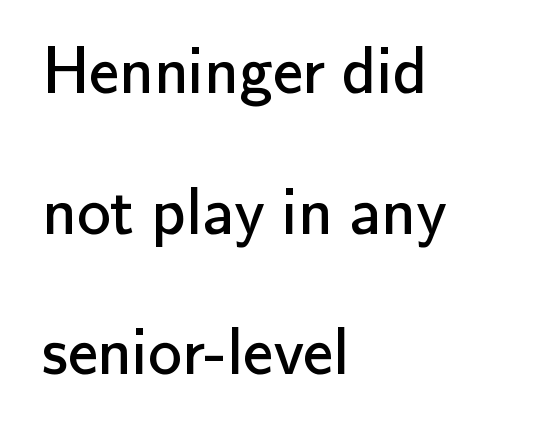
The image shows 67 px regular-weight sans-serif type, upright; set left-aligned, loose line spacing (2.1x), normal letter spacing, not underlined; low stroke contrast and a small x-height.
